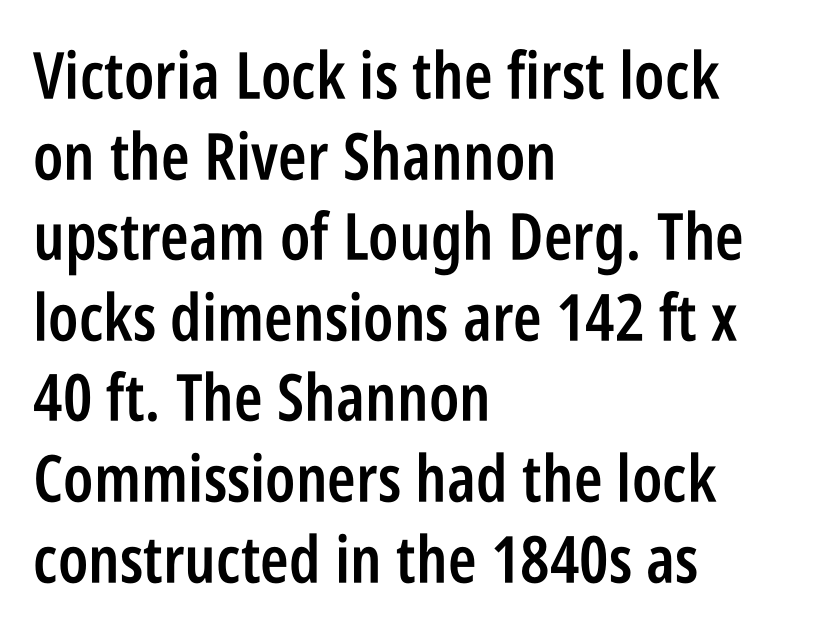
{"serif": "no", "italic": "no", "bold": "semi", "weight": "semibold", "width": "condensed", "stroke_contrast": "low", "x_height": "large", "monospaced": "no", "underline": "no", "align": "left", "line_spacing_ratio": 1.24, "letter_spacing": "normal", "letter_spacing_em": 0.0, "glyph_px": 65}
